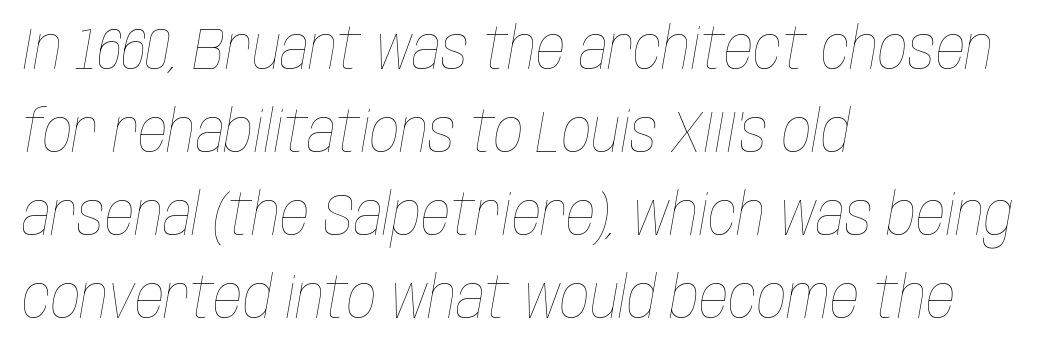
This sample has the flowing, uneven cadence of proportional lettering. Emphasis-style slanted type is in use. Summary of vertical rhythm: regular, with standard interline spacing. Heaviness? Minimal to ordinary, like unemphasized prose. Does extra space separate the letters? No, they use regular spacing. All the whitespace from short lines collects on the right.
